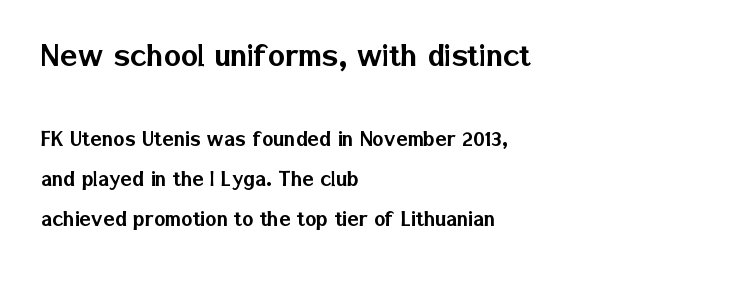
Compared with a centered layout, this one pins lines to the left instead. The passage shown stacks its lines at a standard gap. The zone under the glyphs is completely vacant. This is the regular roman posture of the typeface.
